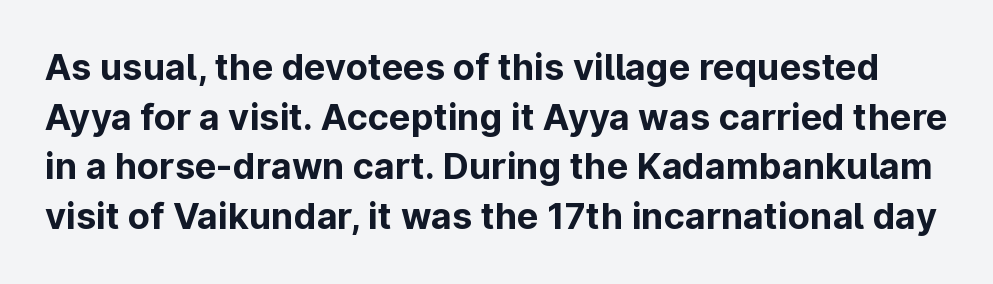
Q: Is the text bold? A: Yes.
Q: Is the text italic (slanted)? A: No, it is upright.
Q: Is the typeface a serif or a sans-serif typeface? A: Sans-serif.
Q: Is the text underlined? A: No.
Q: Is the spacing between letters normal or unusually wide? A: Normal.
Q: Is the spacing between lines tight, normal or loose? A: Normal.
Q: Width (condensed, normal, or wide)? A: Normal.
Q: Stroke contrast? A: Low.
Q: x-height? A: Medium.
Q: Monospaced? A: No.
